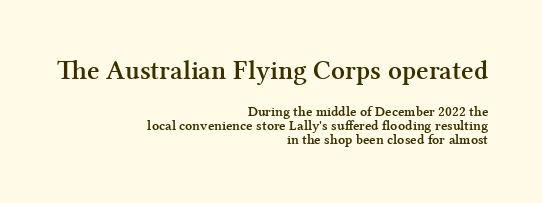
Chunky letters — that's bold for sure. The lines are packed closely together with very little leading. The passage shown is not underscored anywhere. Where is the straight margin? On the right. The typography opts for an upright posture over an oblique one.
